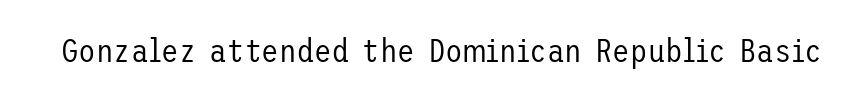
{"serif": "no", "italic": "no", "bold": "no", "weight": "regular", "width": "normal", "stroke_contrast": "low", "x_height": "medium", "underline": "no", "letter_spacing": "normal", "letter_spacing_em": 0.0, "glyph_px": 32}
